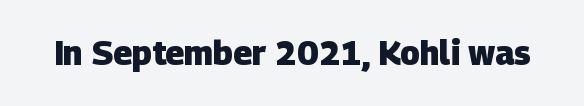
Q: Is the text bold? A: Yes.
Q: Is the typeface a serif or a sans-serif typeface? A: Sans-serif.
Q: Is the text underlined? A: No.
Q: Is the spacing between letters normal or unusually wide? A: Normal.
Q: Width (condensed, normal, or wide)? A: Normal.
Q: Stroke contrast? A: Low.
Q: x-height? A: Large.
Q: Monospaced? A: No.
